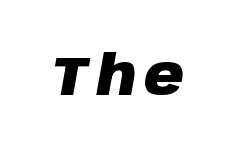
The image shows 55 px heavy type, italic (leaning right); set not underlined; low stroke contrast and a large x-height.
